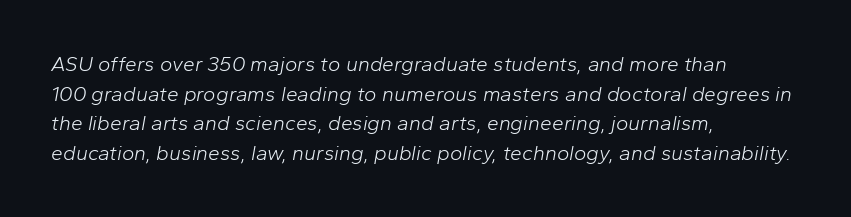
{"italic": "yes", "lean": "right", "slant_degrees": 10, "bold": "no", "underline": "no", "align": "left", "line_spacing": "normal", "line_spacing_ratio": 1.41, "letter_spacing": "normal", "letter_spacing_em": 0.0, "glyph_px": 21}
